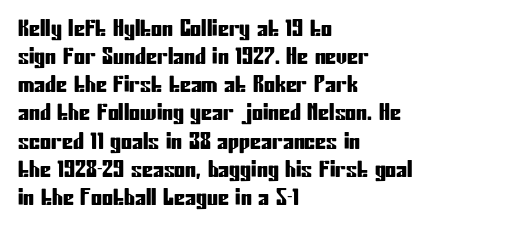
Style check: upright. Decoration check: the copy has no underline. The gaps between neighbouring characters are ordinary and unremarkable. This sample is left-justified, so line endings fall wherever the words run out. The rows are spaced the way most documents space them.
